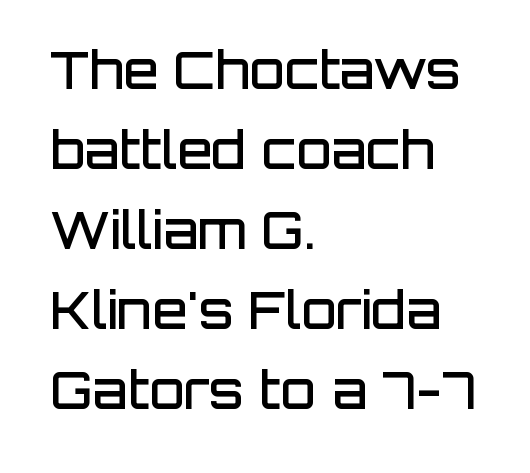
Q: Is the text bold? A: Semi-bold.
Q: Is the text italic (slanted)? A: No, it is upright.
Q: Is the typeface a serif or a sans-serif typeface? A: Sans-serif.
Q: Is the text underlined? A: No.
Q: How is the paragraph aligned? A: Left-aligned.
Q: Is the spacing between letters normal or unusually wide? A: Normal.
Q: Is the spacing between lines tight, normal or loose? A: Normal.
Q: Width (condensed, normal, or wide)? A: Normal.
Q: Stroke contrast? A: Low.
Q: x-height? A: Large.
Q: Monospaced? A: No.
